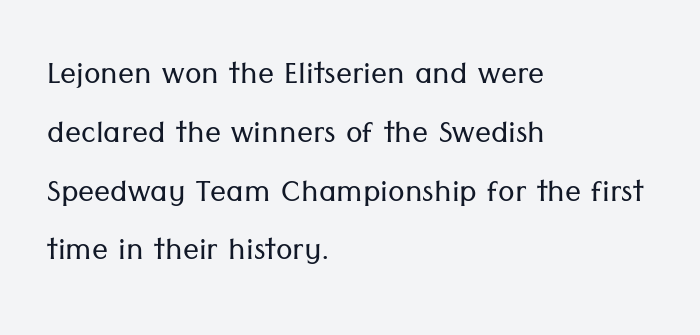
This is the regular roman posture of the typeface. Layout note: lines flush left. Look at the tracking — it's just the regular setting, nothing added. Spacing verdict: proportional, widths tailored to each character.
